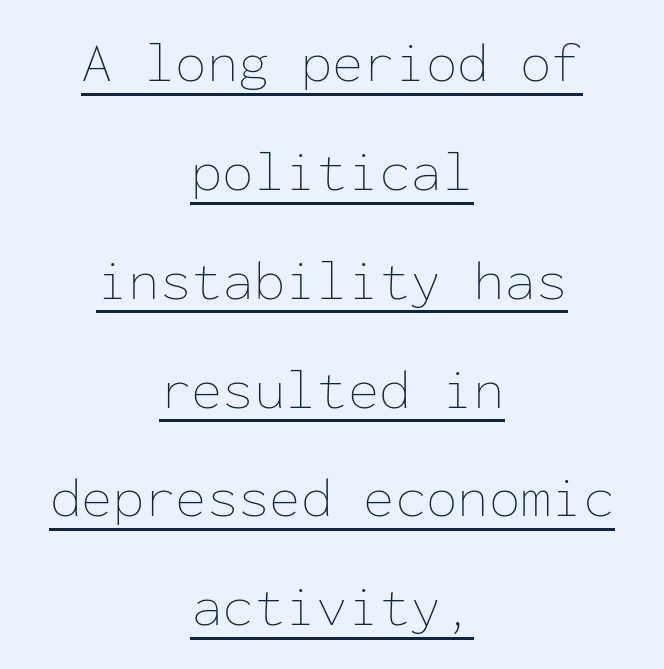
Like a heading marked for emphasis, these lines bear an underscore. Italic? Not at all — the glyphs are vertical. This rendering uses center alignment, leaving both contours irregular but symmetric. How are the letters spaced? Ordinarily, with no added tracking.
